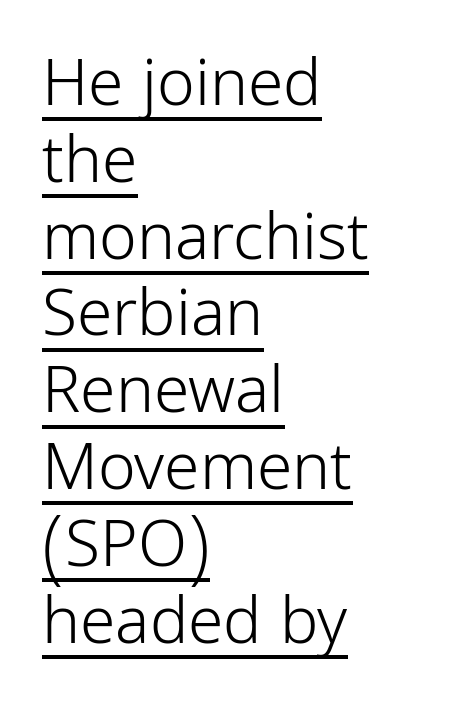
{"serif": "no", "italic": "no", "bold": "no", "weight": "light", "width": "condensed", "stroke_contrast": "low", "x_height": "medium", "monospaced": "no", "underline": "yes", "align": "left", "line_spacing_ratio": 1.2, "letter_spacing": "normal", "letter_spacing_em": 0.0, "glyph_px": 64}
